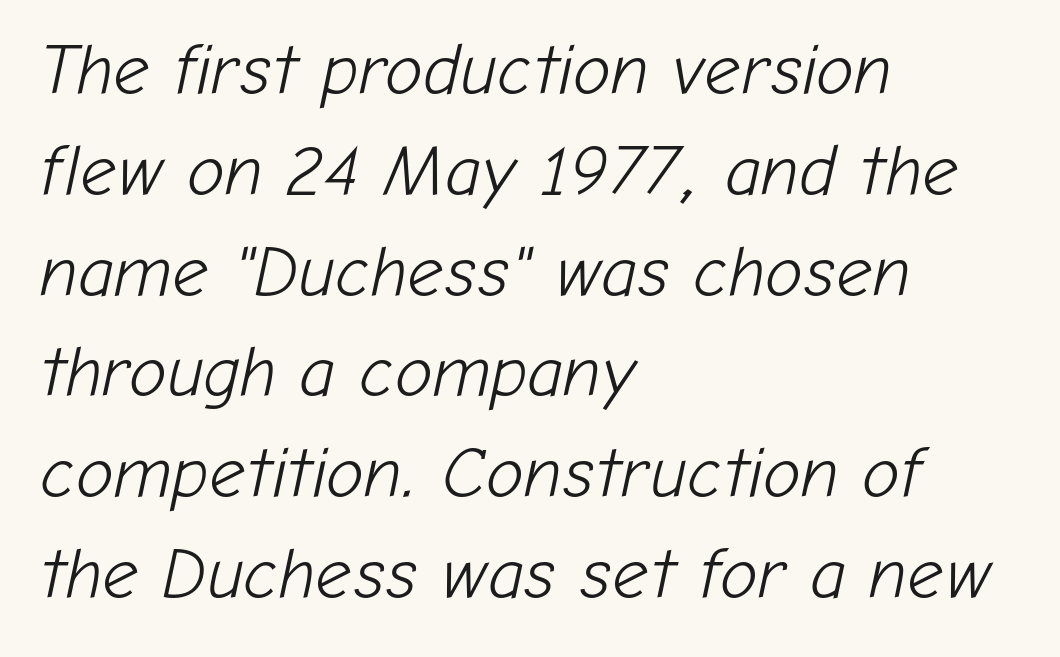
The image shows 71 px light type, italic (leaning right); set left-aligned, normal line spacing (1.42x), normal letter spacing, not underlined; low stroke contrast and a medium x-height.
